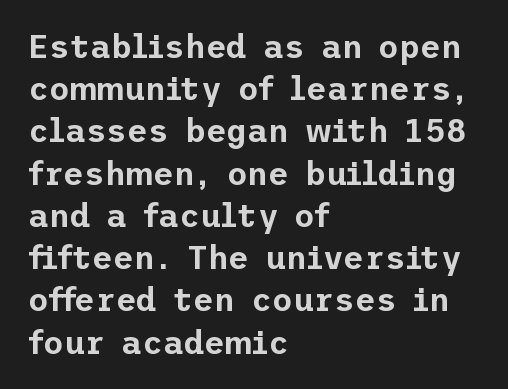
The image shows 32 px sans-serif type, upright; set left-aligned, normal line spacing (1.32x), normal letter spacing, not underlined; low stroke contrast and a medium x-height.
